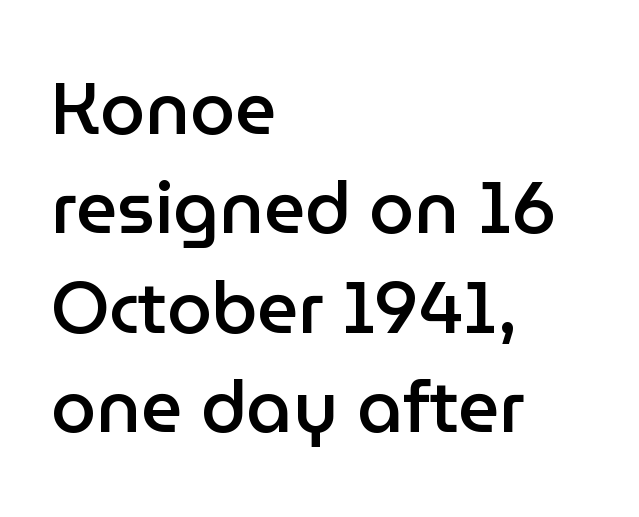
{"serif": "no", "italic": "no", "bold": "semi", "weight": "semibold", "width": "normal", "stroke_contrast": "low", "x_height": "medium", "monospaced": "no", "underline": "no", "align": "left", "line_spacing": "normal", "line_spacing_ratio": 1.38, "letter_spacing": "normal", "letter_spacing_em": 0.0, "glyph_px": 72}
